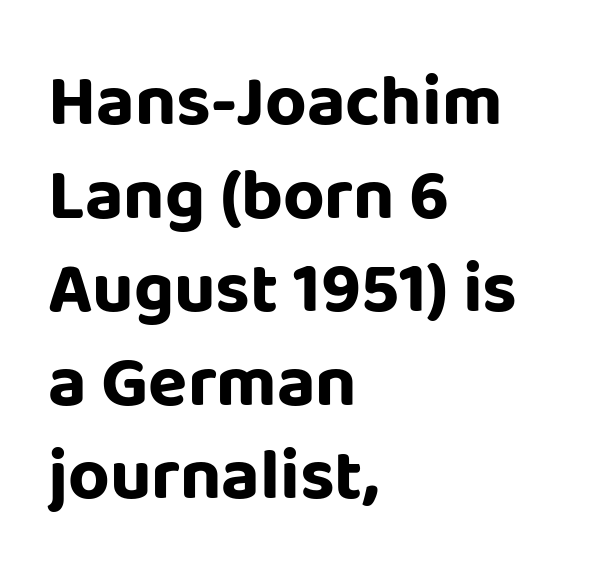
The image shows 72 px bold sans-serif type, upright; set left-aligned, normal line spacing (1.3x), normal letter spacing, not underlined; low stroke contrast and a large x-height.
